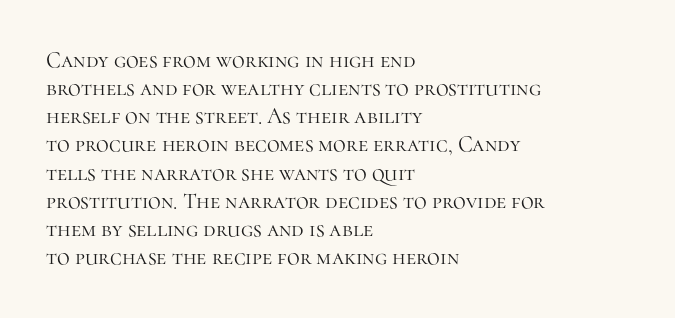
Normally led — the rows are evenly, conventionally spaced. Underlining? Definitely not there. The axis of the letterforms is exactly vertical. The passage is arranged the way most books set body copy — flush left. Default kerning and tracking; the words read as compact shapes.
